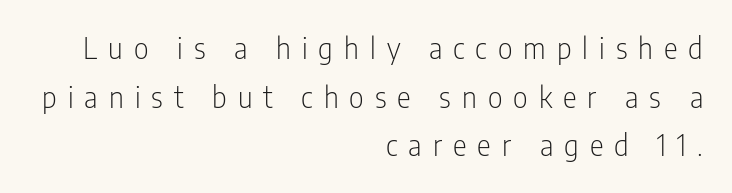
The image shows 29 px light, condensed sans-serif type, upright; set right-aligned, normal line spacing (1.68x), unusually wide letter spacing (+0.38 em), not underlined; low stroke contrast and a medium x-height.
